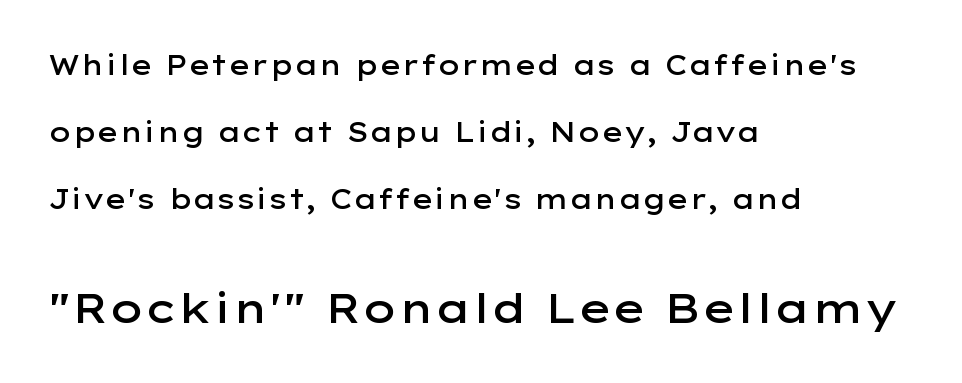
Q: Is the text bold? A: Semi-bold.
Q: Is the text italic (slanted)? A: No, it is upright.
Q: Is the typeface a serif or a sans-serif typeface? A: Sans-serif.
Q: Is the text underlined? A: No.
Q: How is the paragraph aligned? A: Left-aligned.
Q: Is the spacing between letters normal or unusually wide? A: Normal.
Q: Is the spacing between lines tight, normal or loose? A: Loose.
Q: Which block of text is set in a larger size, the first (top) or the second (bottom)? A: The second (bottom) one.
Q: Width (condensed, normal, or wide)? A: Wide.
Q: Stroke contrast? A: Low.
Q: x-height? A: Medium.
Q: Monospaced? A: No.
